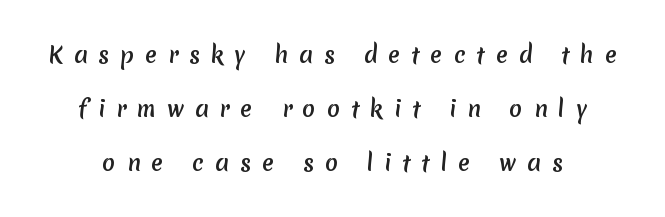
The tracking jumps out immediately: characters are airy and widely separated. The gap between lines stays unmarked. Honestly, the rows look like they've been pulled way apart.
